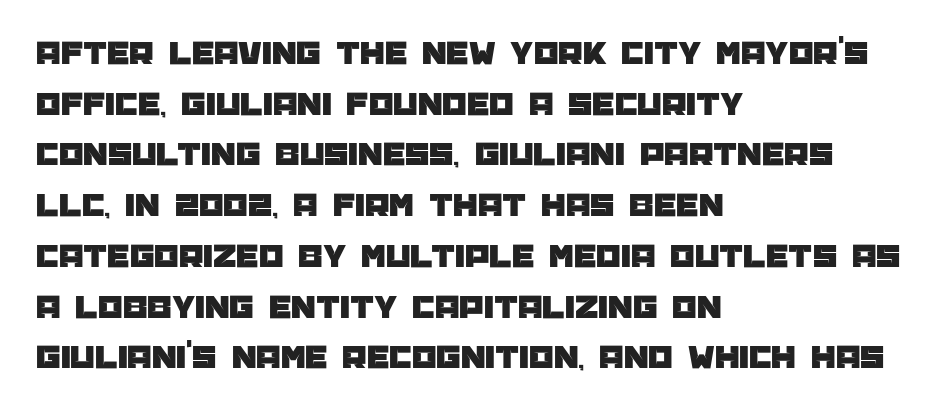
Q: Is the text italic (slanted)? A: No, it is upright.
Q: Is the typeface a serif or a sans-serif typeface? A: Sans-serif.
Q: Is the text underlined? A: No.
Q: How is the paragraph aligned? A: Left-aligned.
Q: Is the spacing between letters normal or unusually wide? A: Normal.
Q: Is the spacing between lines tight, normal or loose? A: Normal.
Q: Width (condensed, normal, or wide)? A: Normal.
Q: Stroke contrast? A: Low.
Q: x-height? A: Large.
Q: Monospaced? A: No.
